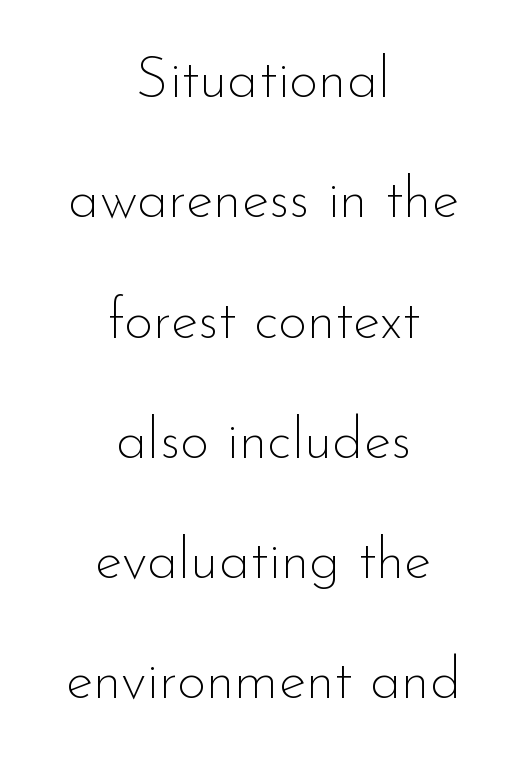
The image shows 57 px thin sans-serif type, upright; set centered, loose line spacing (2.11x), normal letter spacing, not underlined; low stroke contrast and a small x-height.
